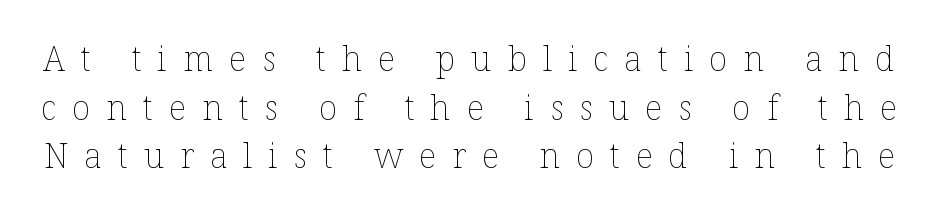
{"italic": "no", "bold": "no", "weight": "thin", "width": "normal", "stroke_contrast": "low", "x_height": "medium", "monospaced": "no", "underline": "no", "line_spacing": "normal", "line_spacing_ratio": 1.43, "letter_spacing": "wide", "letter_spacing_em": 0.47, "glyph_px": 34}
